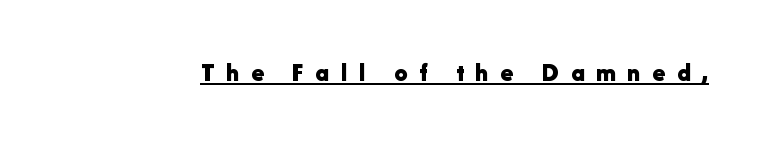
The image shows 26 px bold type, upright; set unusually wide letter spacing (+0.45 em), underlined.
